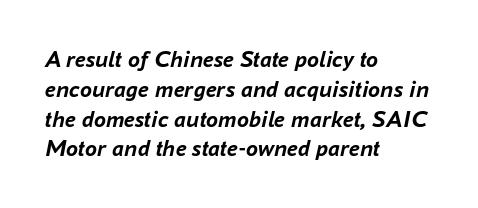
Tracking here is standard; glyphs follow each other at the usual distance. Nobody drew a line under any word here. Stroke thickness is high; the sample reads as a true bold. The passage is arranged the way most books set body copy — flush left.
